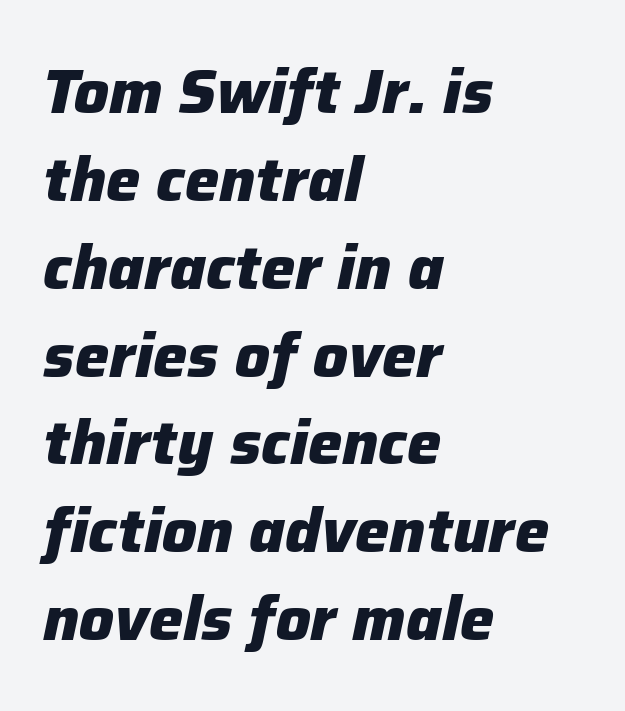
The image shows 61 px heavy type, italic (leaning right); set left-aligned, normal line spacing (1.44x), normal letter spacing, not underlined; low stroke contrast and a medium x-height.
